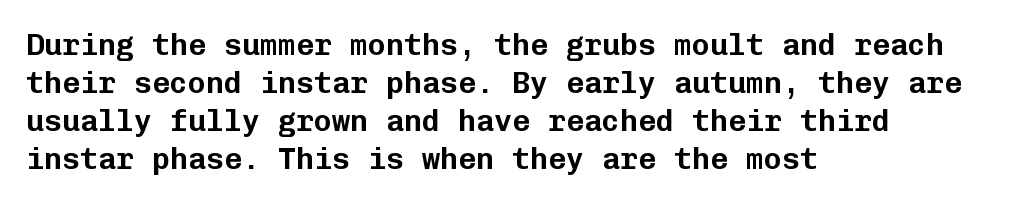
In terms of leading, this rendering sits right in the middle. Note: no serifs on the glyphs. What stands out about the letter spacing? Nothing — it is the standard amount. You could count columns in this text — the font is strictly monospaced. The ragged edge is on the right, which tells us the setting is flush left.
